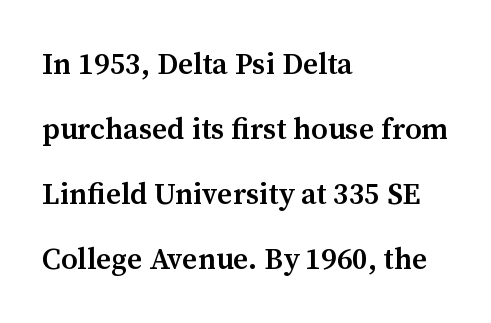
The image shows 30 px semibold serif type, upright; set left-aligned, loose line spacing (2.17x), normal letter spacing, not underlined; medium stroke contrast and a medium x-height.
